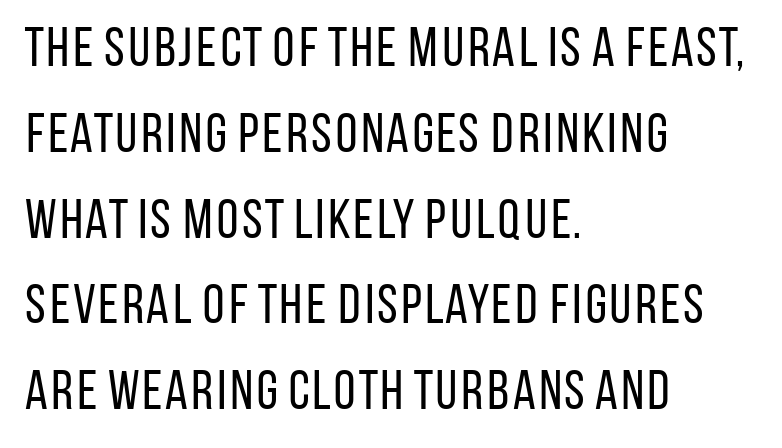
Are there feet on the stems? There aren't — it's a sans. When letters stand straight like this, we call the style roman or upright. This sample has the flowing, uneven cadence of proportional lettering. These lines sit exactly where default settings would place them.
